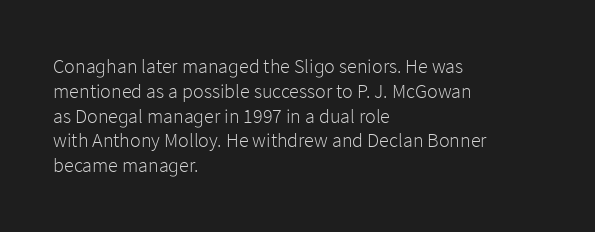
{"italic": "no", "bold": "no", "underline": "no", "align": "left", "line_spacing_ratio": 1.24, "letter_spacing": "normal", "letter_spacing_em": 0.0, "glyph_px": 20}
